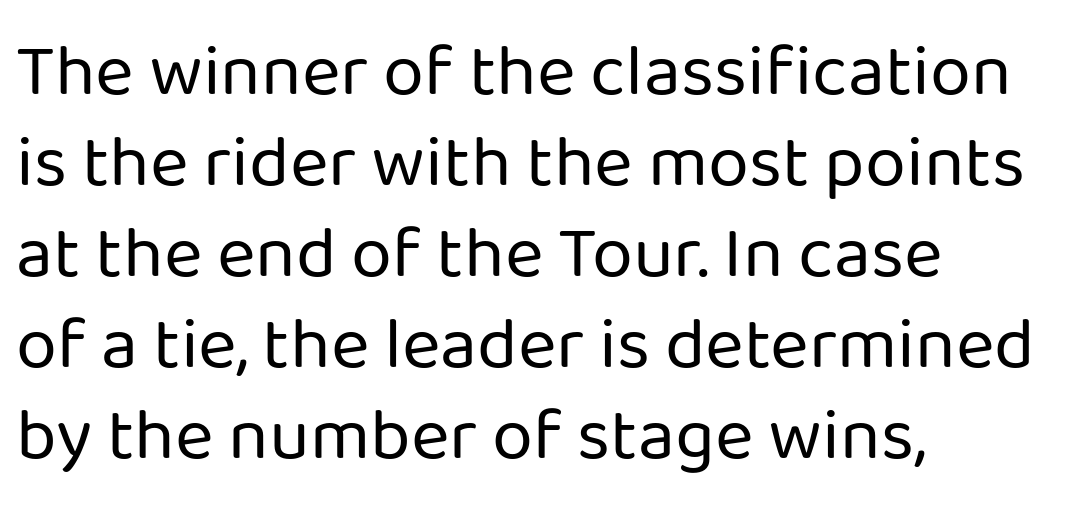
How are the letters spaced? Ordinarily, with no added tracking. Quick note: not italic, upright. Lines of text with bare space underneath. Serifs: no, the terminals of the letterforms are clean. Is this a fixed-width face? No — the glyphs have proportional, varying widths.
